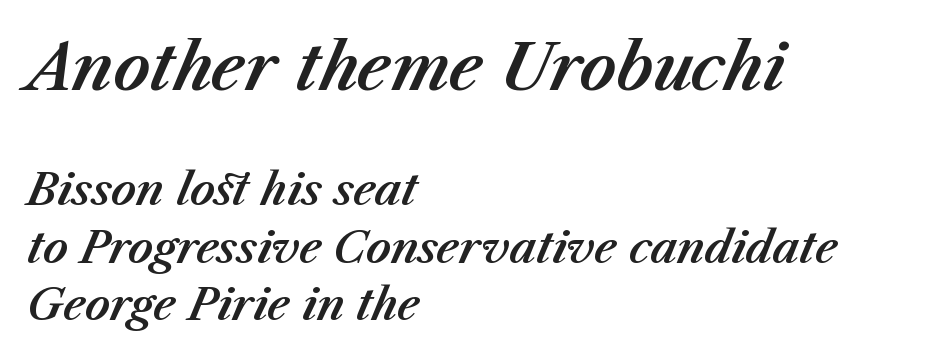
{"italic": "yes", "lean": "right", "slant_degrees": 23, "width": "normal", "stroke_contrast": "medium", "x_height": "medium", "monospaced": "no", "underline": "no", "align": "left", "line_spacing": "normal", "line_spacing_ratio": 1.33, "letter_spacing": "normal", "letter_spacing_em": 0.0, "larger_block": "first", "size_ratio": 1.49, "glyph_px": 64}
